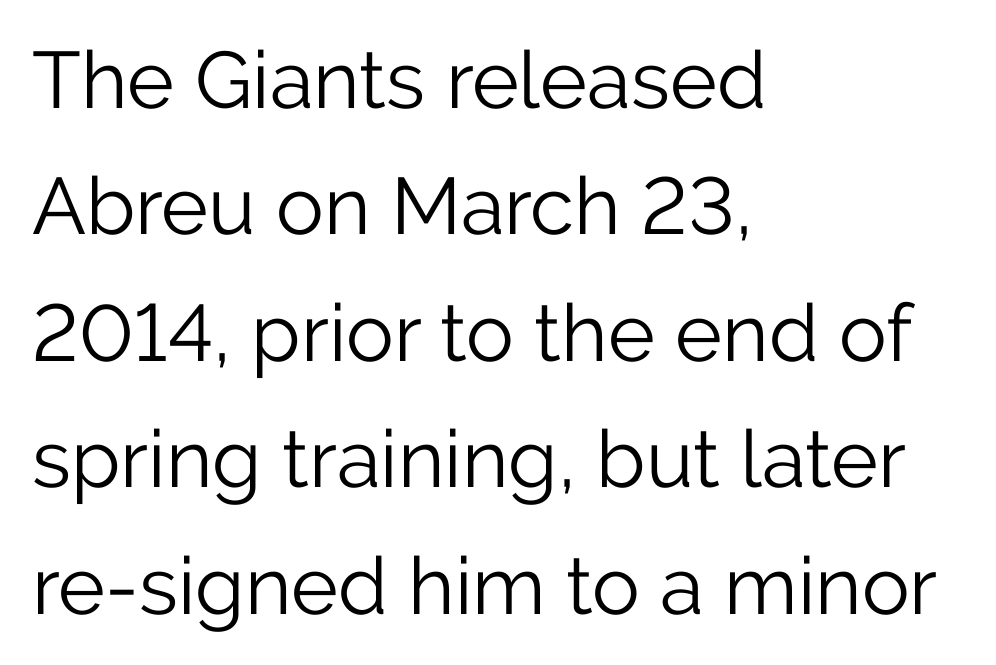
Q: Is the text bold? A: No.
Q: Is the text italic (slanted)? A: No, it is upright.
Q: Is the typeface a serif or a sans-serif typeface? A: Sans-serif.
Q: Is the text underlined? A: No.
Q: How is the paragraph aligned? A: Left-aligned.
Q: Is the spacing between letters normal or unusually wide? A: Normal.
Q: Is the spacing between lines tight, normal or loose? A: Normal.
Q: Width (condensed, normal, or wide)? A: Normal.
Q: Stroke contrast? A: Low.
Q: x-height? A: Medium.
Q: Monospaced? A: No.
